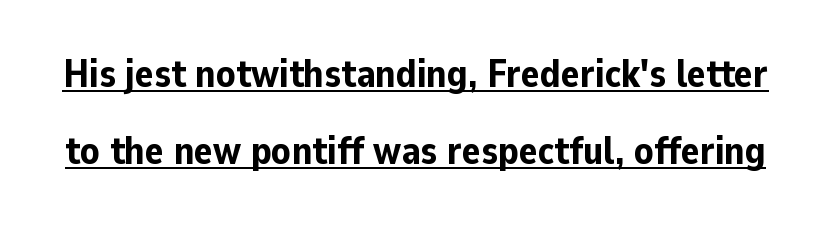
{"serif": "no", "italic": "no", "bold": "yes", "weight": "bold", "width": "normal", "stroke_contrast": "low", "x_height": "medium", "monospaced": "no", "underline": "yes", "line_spacing": "loose", "line_spacing_ratio": 1.98, "letter_spacing": "normal", "letter_spacing_em": 0.0, "glyph_px": 39}
